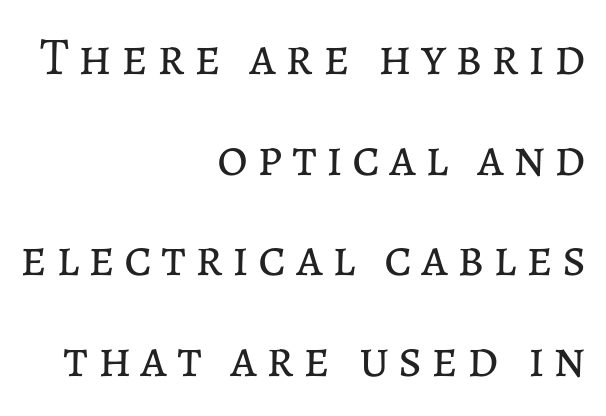
Q: Is the text bold? A: No.
Q: Is the text italic (slanted)? A: No, it is upright.
Q: Is the text underlined? A: No.
Q: How is the paragraph aligned? A: Right-aligned.
Q: Is the spacing between lines tight, normal or loose? A: Loose.
Q: Width (condensed, normal, or wide)? A: Normal.
Q: Stroke contrast? A: Low.
Q: x-height? A: Medium.
Q: Monospaced? A: No.
